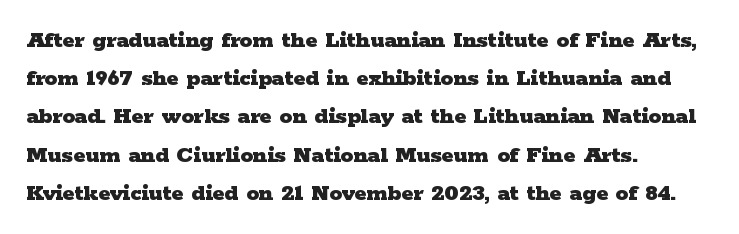
{"italic": "no", "bold": "yes", "underline": "no", "align": "left", "line_spacing": "normal", "line_spacing_ratio": 1.53, "letter_spacing": "normal", "letter_spacing_em": 0.0, "glyph_px": 25}
